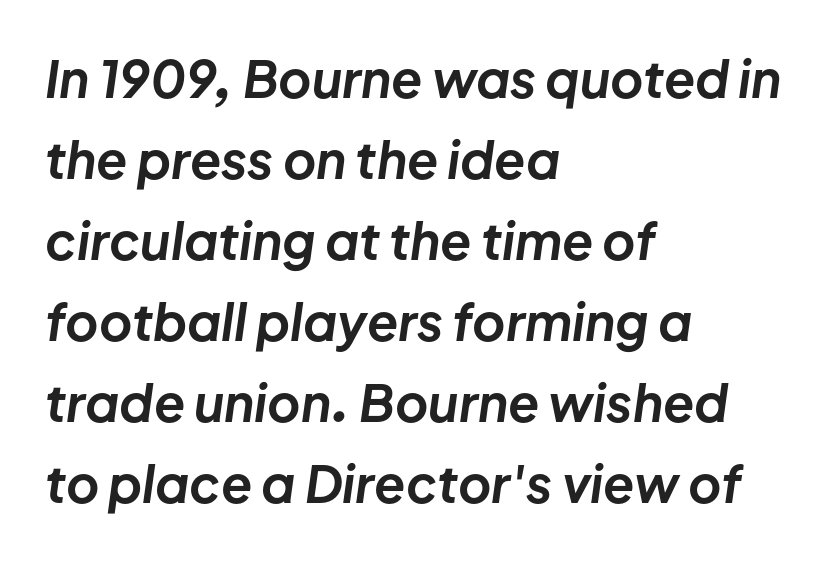
All the whitespace from short lines collects on the right. Characters are canted at an angle relative to the baseline's perpendicular. The vertical gap from one line to the next is medium. These words are printed bold, with thick strokes throughout. Honestly, the letter spacing is just normal — you wouldn't notice it. Note the varied advance widths — an 'i' is clearly narrower than an 'm'.
